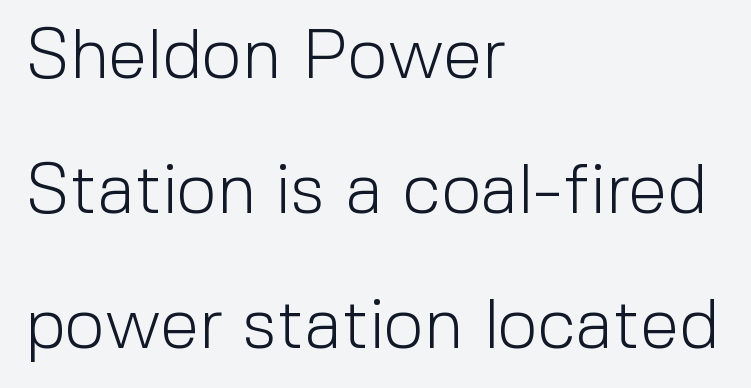
The image shows 70 px light sans-serif type, upright; set left-aligned, loose line spacing (1.93x), normal letter spacing, not underlined; a medium x-height.
